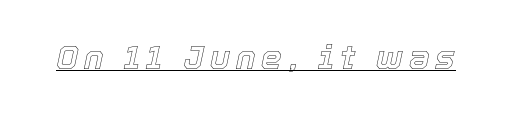
{"italic": "yes", "lean": "right", "slant_degrees": 12, "width": "normal", "x_height": "medium", "monospaced": "no", "underline": "yes", "glyph_px": 33}
